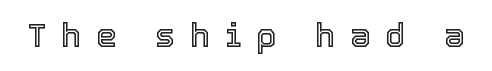
{"italic": "no", "width": "normal", "x_height": "medium", "monospaced": "no", "underline": "no", "letter_spacing": "wide", "letter_spacing_em": 0.45, "glyph_px": 33}
